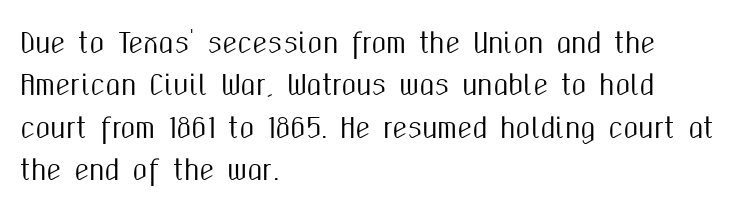
Successive baselines arrive at the customary interval. Tall strokes in this sample are plumb rather than angled. Where is the straight margin? On the left. Lines of text with bare space underneath. Each word holds together tightly as a unit, with standard inter-letter gaps.
